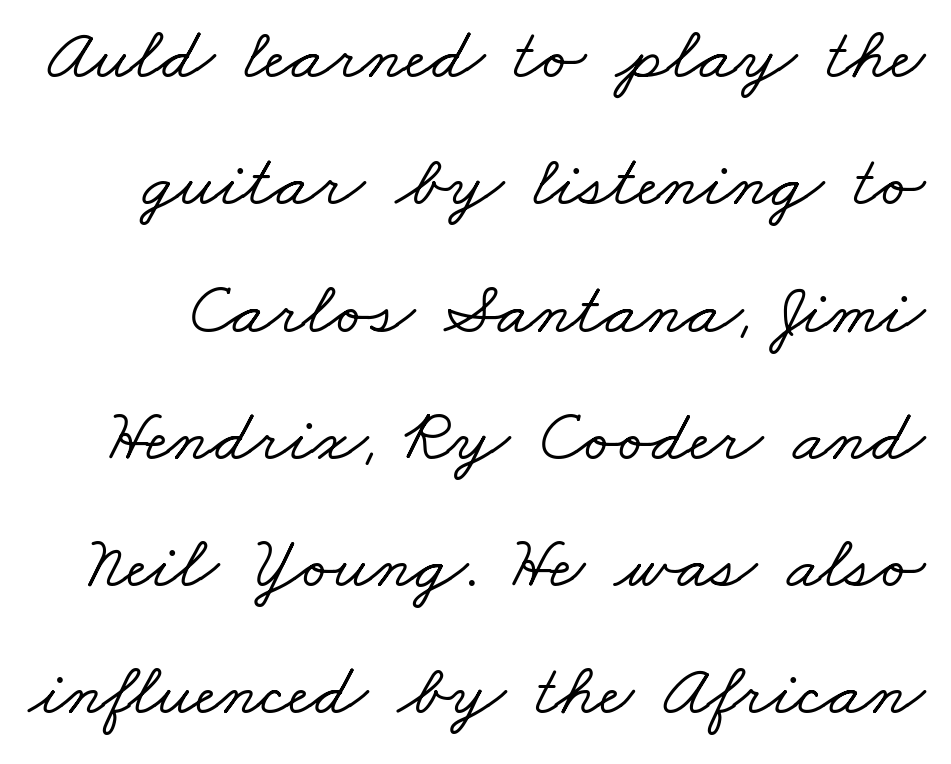
Beneath every word, the page is bare. Each word holds together tightly as a unit, with standard inter-letter gaps. Spacing verdict: proportional, widths tailored to each character. The typeface chosen for these lines features serifs.
